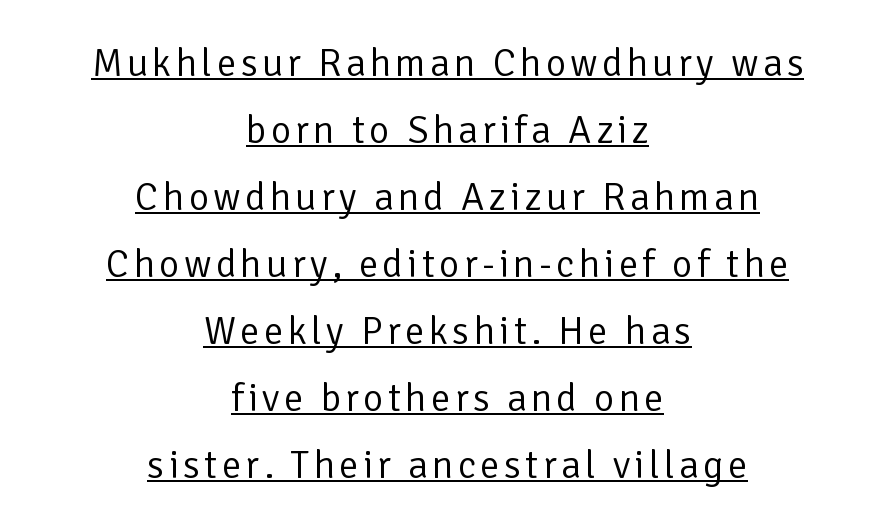
Q: Is the text bold? A: No.
Q: Is the text italic (slanted)? A: No, it is upright.
Q: Is the typeface a serif or a sans-serif typeface? A: Sans-serif.
Q: Is the text underlined? A: Yes.
Q: How is the paragraph aligned? A: Centered.
Q: Width (condensed, normal, or wide)? A: Normal.
Q: Stroke contrast? A: Low.
Q: x-height? A: Medium.
Q: Monospaced? A: No.
